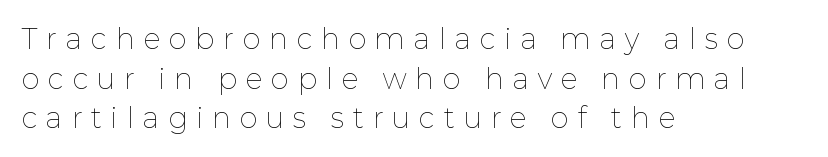
The image shows 27 px text type, upright; set left-aligned, normal line spacing (1.47x), unusually wide letter spacing (+0.35 em), not underlined.
